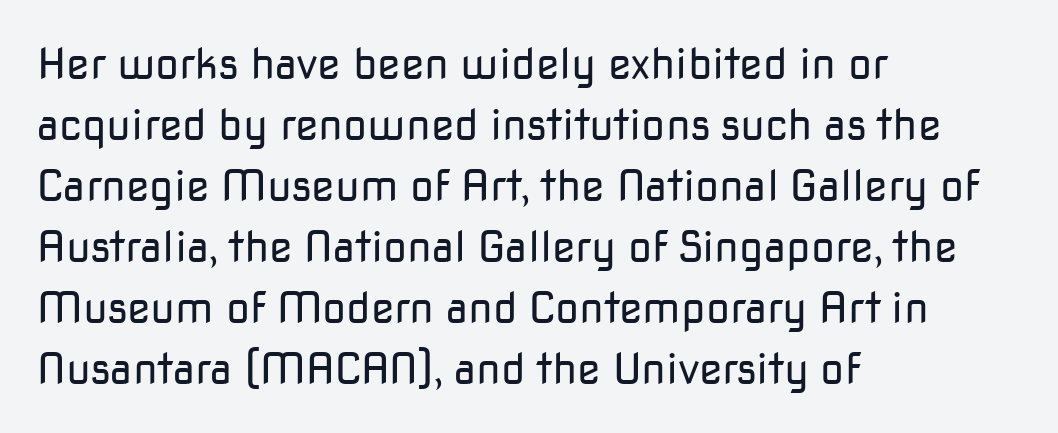
Q: Is the text bold? A: No.
Q: Is the text italic (slanted)? A: No, it is upright.
Q: Is the typeface a serif or a sans-serif typeface? A: Sans-serif.
Q: Is the text underlined? A: No.
Q: How is the paragraph aligned? A: Left-aligned.
Q: Is the spacing between letters normal or unusually wide? A: Normal.
Q: Is the spacing between lines tight, normal or loose? A: Normal.
Q: Width (condensed, normal, or wide)? A: Normal.
Q: Stroke contrast? A: Low.
Q: x-height? A: Medium.
Q: Monospaced? A: No.
